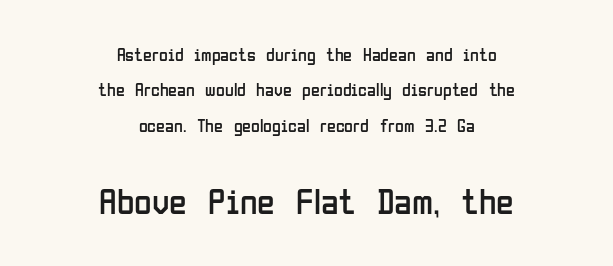
{"serif": "no", "italic": "no", "bold": "no", "weight": "regular", "width": "condensed", "stroke_contrast": "low", "x_height": "medium", "monospaced": "no", "underline": "no", "align": "center", "line_spacing": "loose", "line_spacing_ratio": 1.97, "letter_spacing": "normal", "letter_spacing_em": 0.0, "larger_block": "second", "size_ratio": 2.0, "glyph_px": 36}
